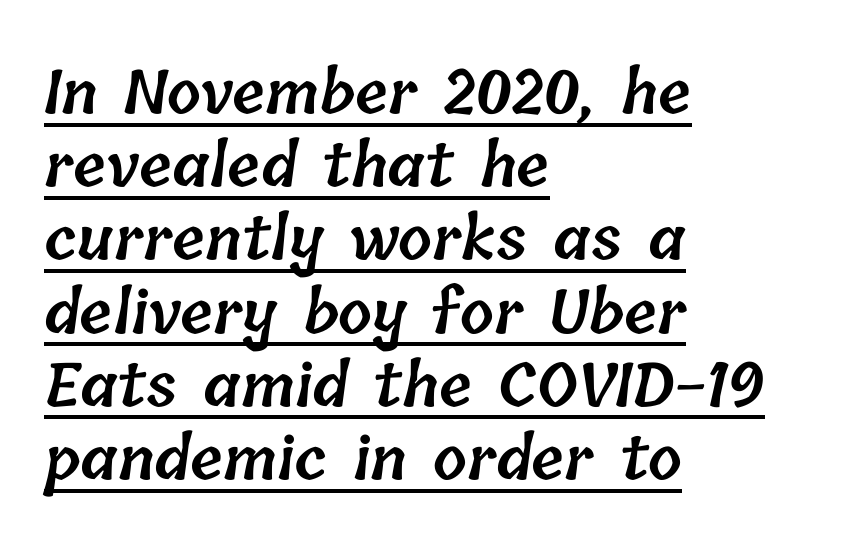
Every letter is mildly thick-stroked: semibold rather than bold. The line texture is even and compact thanks to regular tracking. Spacing verdict: proportional, widths tailored to each character. Every word sits above its own underline. Each line starts at the same left margin while the right side varies.
